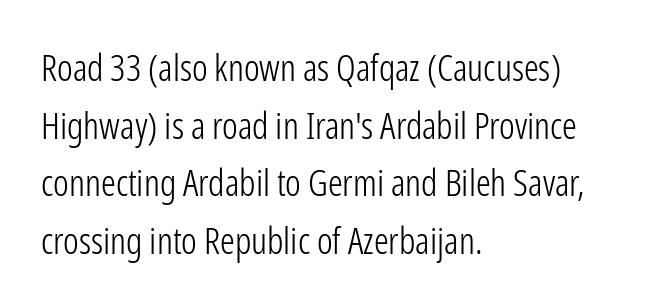
{"serif": "no", "italic": "no", "bold": "no", "weight": "light", "width": "condensed", "stroke_contrast": "low", "x_height": "medium", "monospaced": "no", "underline": "no", "align": "left", "line_spacing": "normal", "line_spacing_ratio": 1.56, "letter_spacing": "normal", "letter_spacing_em": 0.0, "glyph_px": 37}
